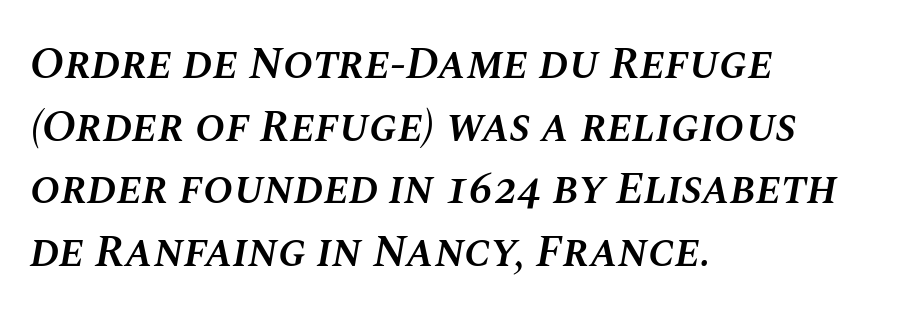
Q: Is the text bold? A: Semi-bold.
Q: Is the text italic (slanted)? A: Yes, it leans right by about 10 degrees.
Q: Is the text underlined? A: No.
Q: How is the paragraph aligned? A: Left-aligned.
Q: Is the spacing between letters normal or unusually wide? A: Normal.
Q: Is the spacing between lines tight, normal or loose? A: Normal.
Q: Width (condensed, normal, or wide)? A: Normal.
Q: Stroke contrast? A: Medium.
Q: x-height? A: Large.
Q: Monospaced? A: No.
